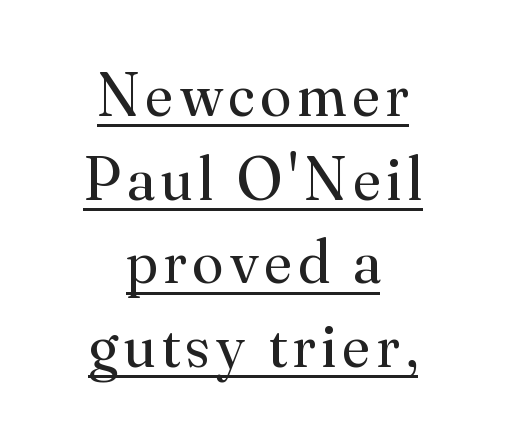
Heaviness? Minimal to ordinary, like unemphasized prose. The whitespace from short lines is split evenly between both sides. Here the designer chose a conventional face with non-uniform glyph widths. Letterform terminals end in serifs throughout the passage.
